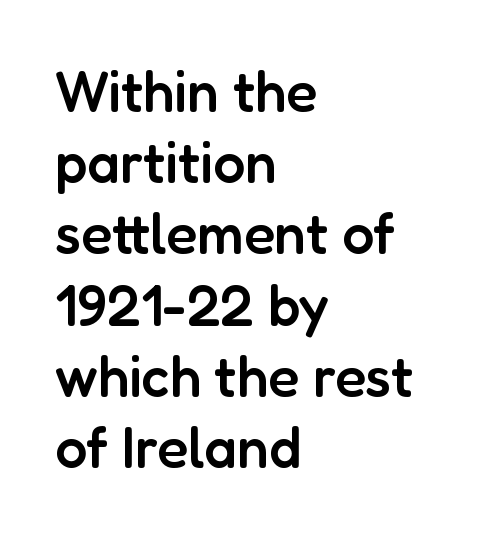
Q: Is the text bold? A: Semi-bold.
Q: Is the text italic (slanted)? A: No, it is upright.
Q: Is the typeface a serif or a sans-serif typeface? A: Sans-serif.
Q: Is the text underlined? A: No.
Q: How is the paragraph aligned? A: Left-aligned.
Q: Is the spacing between letters normal or unusually wide? A: Normal.
Q: Is the spacing between lines tight, normal or loose? A: Normal.
Q: Width (condensed, normal, or wide)? A: Normal.
Q: Stroke contrast? A: Low.
Q: x-height? A: Medium.
Q: Monospaced? A: No.
